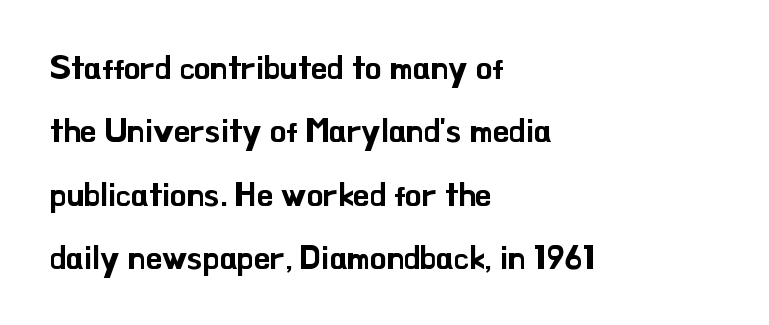
No word sits above an underline. A typesetter would call this proportional, since set widths differ per character. Baseline-to-baseline distance is far greater than the letter height. The letters carry no serifs — their stems end cleanly without finishing strokes. No extra tracking has been applied to these lines. These lines are set flush left with a ragged right edge.
